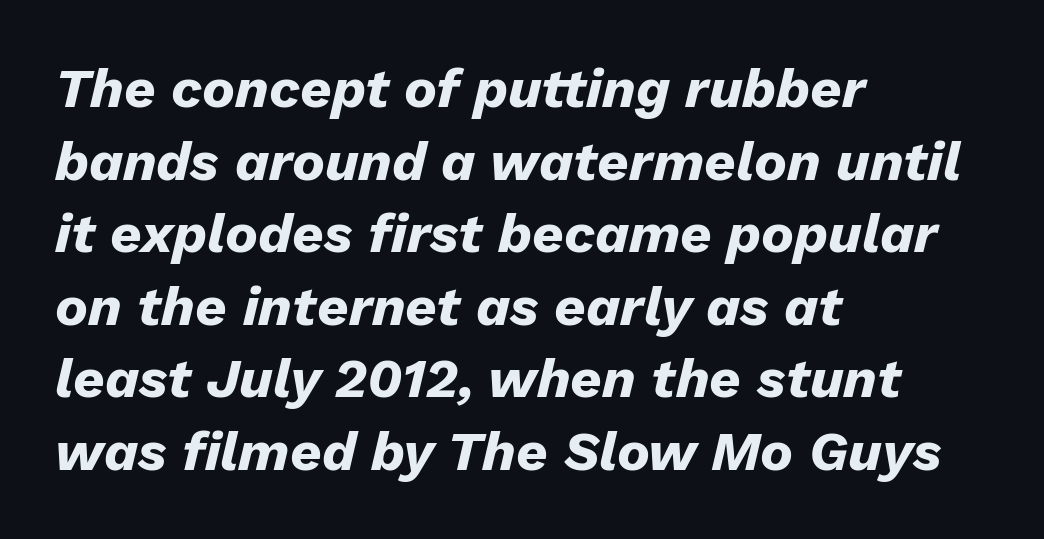
The image shows 55 px heavy type, italic (leaning right); set left-aligned, normal line spacing (1.32x), normal letter spacing, not underlined; low stroke contrast and a medium x-height.
